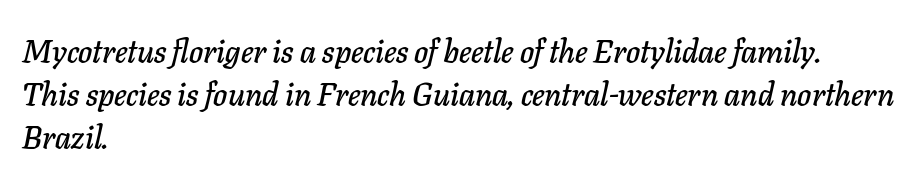
The image shows 32 px text type, italic (leaning right); set left-aligned, normal line spacing (1.34x), normal letter spacing, not underlined; low stroke contrast and a medium x-height.
